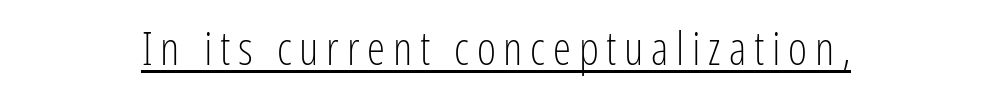
{"serif": "no", "italic": "no", "bold": "no", "weight": "light", "width": "condensed", "stroke_contrast": "low", "x_height": "medium", "monospaced": "no", "underline": "yes", "align": "center", "glyph_px": 46}
